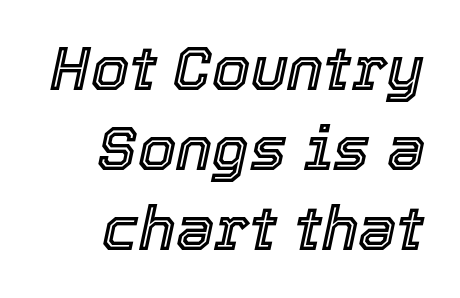
The image shows 61 px text type, italic (leaning right); set right-aligned, normal line spacing (1.31x), normal letter spacing, not underlined; a medium x-height.
